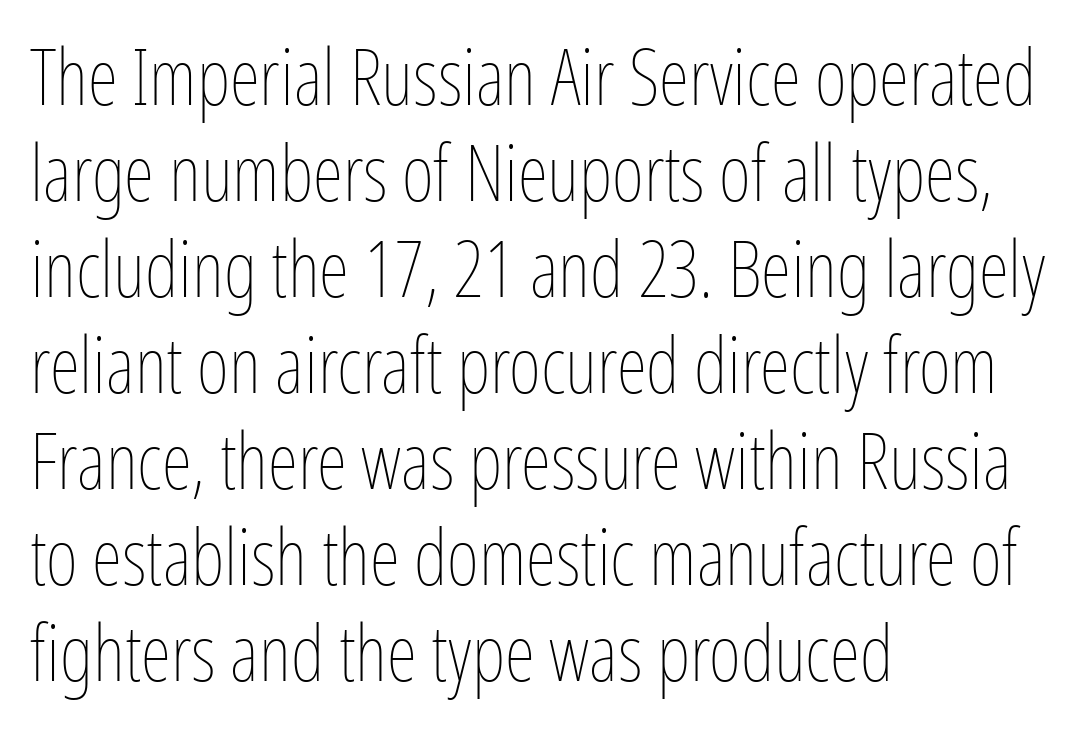
Q: Is the text bold? A: No.
Q: Is the text italic (slanted)? A: No, it is upright.
Q: Is the text underlined? A: No.
Q: How is the paragraph aligned? A: Left-aligned.
Q: Is the spacing between letters normal or unusually wide? A: Normal.
Q: Width (condensed, normal, or wide)? A: Condensed.
Q: Stroke contrast? A: Low.
Q: x-height? A: Medium.
Q: Monospaced? A: No.
